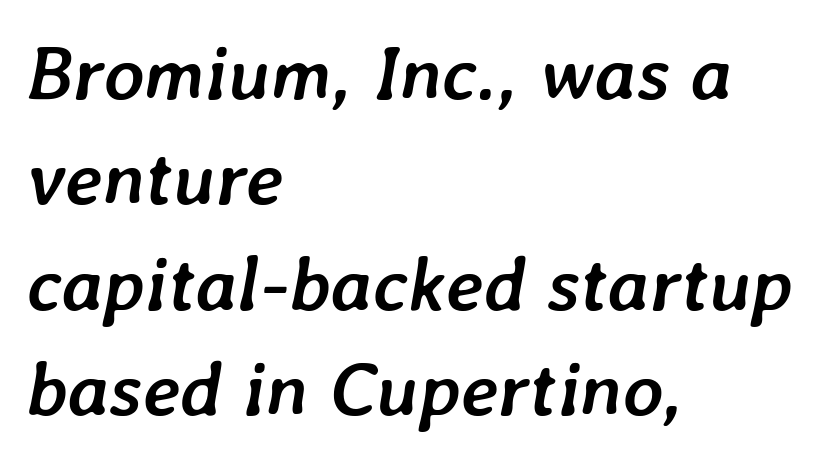
Q: Is the text bold? A: Yes.
Q: Is the text italic (slanted)? A: Yes, it leans right by about 7 degrees.
Q: Is the text underlined? A: No.
Q: How is the paragraph aligned? A: Left-aligned.
Q: Is the spacing between letters normal or unusually wide? A: Normal.
Q: Is the spacing between lines tight, normal or loose? A: Normal.
Q: Width (condensed, normal, or wide)? A: Normal.
Q: Stroke contrast? A: Low.
Q: x-height? A: Medium.
Q: Monospaced? A: No.
